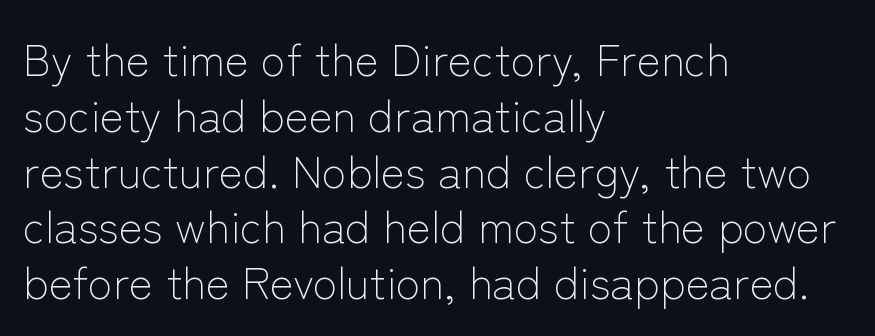
The image shows 45 px light sans-serif type, upright; set left-aligned, line spacing 1.24x, normal letter spacing, not underlined; low stroke contrast and a medium x-height.
